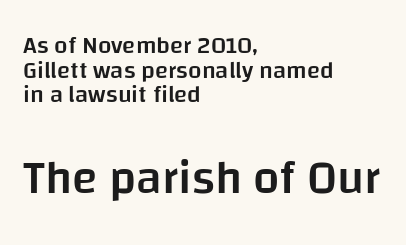
{"serif": "no", "italic": "no", "bold": "semi", "weight": "semibold", "width": "normal", "stroke_contrast": "low", "x_height": "large", "monospaced": "no", "underline": "no", "align": "left", "line_spacing": "tight", "line_spacing_ratio": 1.03, "letter_spacing": "normal", "letter_spacing_em": 0.0, "larger_block": "second", "size_ratio": 1.96, "glyph_px": 47}
